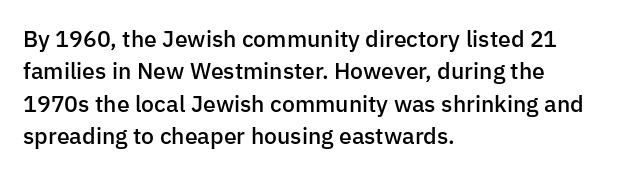
The image shows 23 px text type, upright; set left-aligned, normal line spacing (1.41x), normal letter spacing, not underlined.
